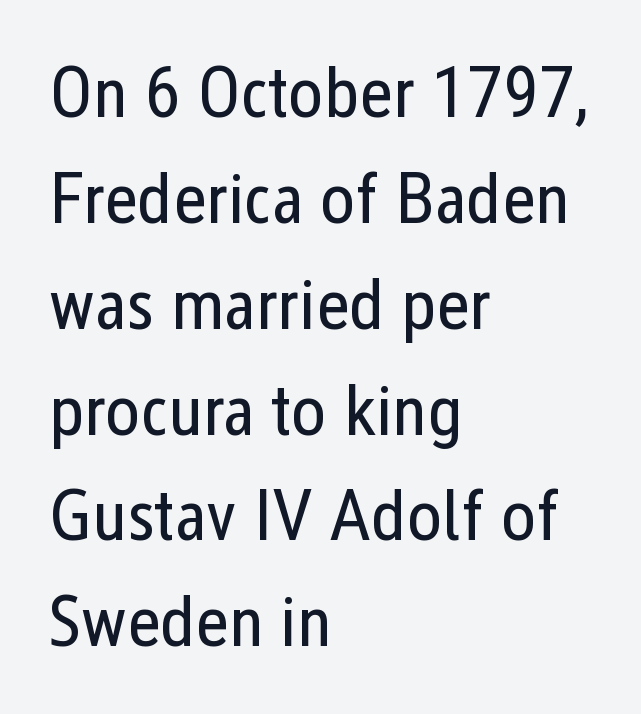
Q: Is the text bold? A: No.
Q: Is the text italic (slanted)? A: No, it is upright.
Q: Is the typeface a serif or a sans-serif typeface? A: Sans-serif.
Q: Is the text underlined? A: No.
Q: How is the paragraph aligned? A: Left-aligned.
Q: Is the spacing between letters normal or unusually wide? A: Normal.
Q: Is the spacing between lines tight, normal or loose? A: Normal.
Q: Width (condensed, normal, or wide)? A: Condensed.
Q: Stroke contrast? A: Low.
Q: x-height? A: Medium.
Q: Monospaced? A: No.
